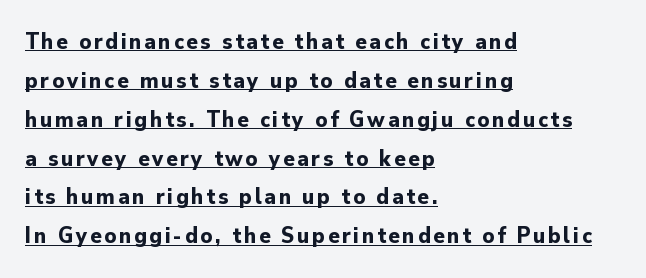
The image shows 23 px bold type, upright; set left-aligned, normal line spacing (1.69x), underlined.
